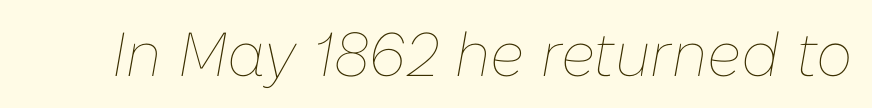
Q: Is the text bold? A: No.
Q: Is the text italic (slanted)? A: Yes, it leans right by about 10 degrees.
Q: Is the text underlined? A: No.
Q: Is the spacing between letters normal or unusually wide? A: Normal.
Q: Width (condensed, normal, or wide)? A: Normal.
Q: Stroke contrast? A: Low.
Q: x-height? A: Medium.
Q: Monospaced? A: No.
